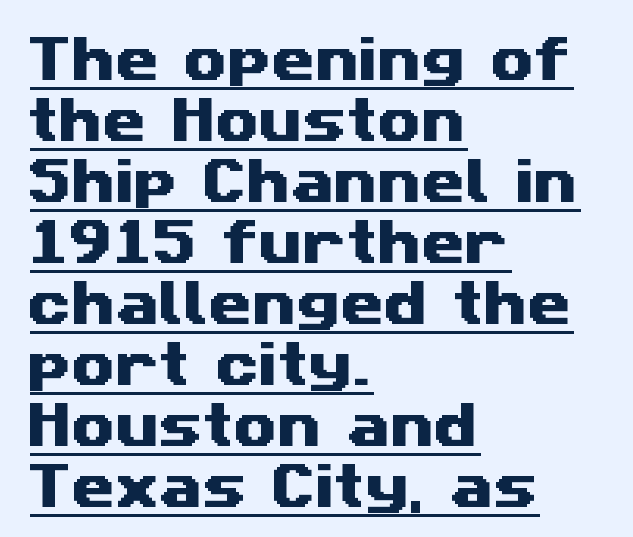
Honestly, the underline is the first thing you notice here. Nope, no serifs anywhere on these letters. Proportional: the letters do not fall into vertical columns. The paragraph shown leans on its left margin. Each word holds together tightly as a unit, with standard inter-letter gaps.
